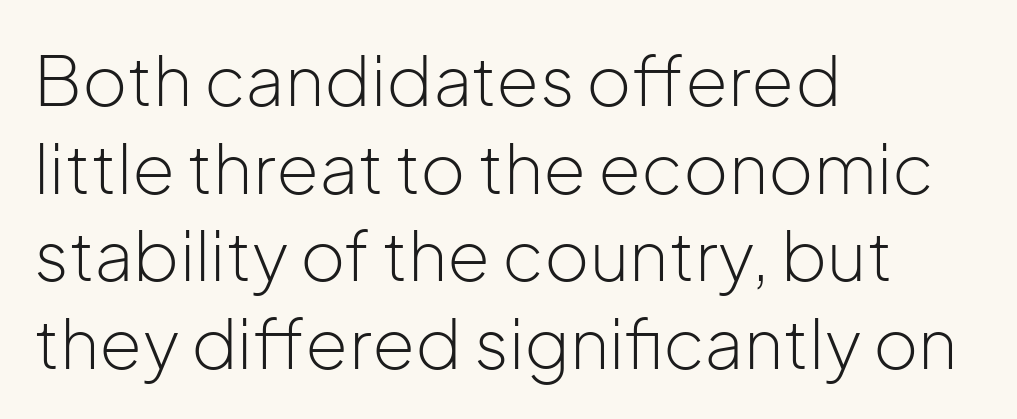
{"serif": "no", "italic": "no", "bold": "no", "weight": "light", "width": "normal", "stroke_contrast": "low", "x_height": "medium", "monospaced": "no", "underline": "no", "align": "left", "line_spacing": "normal", "line_spacing_ratio": 1.27, "letter_spacing": "normal", "letter_spacing_em": 0.0, "glyph_px": 69}
